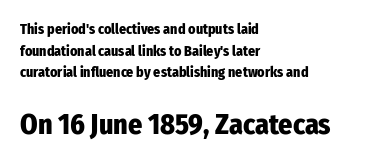
Q: Is the text bold? A: Yes.
Q: Is the text italic (slanted)? A: No, it is upright.
Q: Is the typeface a serif or a sans-serif typeface? A: Sans-serif.
Q: Is the text underlined? A: No.
Q: How is the paragraph aligned? A: Left-aligned.
Q: Is the spacing between letters normal or unusually wide? A: Normal.
Q: Is the spacing between lines tight, normal or loose? A: Normal.
Q: Which block of text is set in a larger size, the first (top) or the second (bottom)? A: The second (bottom) one.
Q: Width (condensed, normal, or wide)? A: Condensed.
Q: Stroke contrast? A: Low.
Q: x-height? A: Medium.
Q: Monospaced? A: No.
